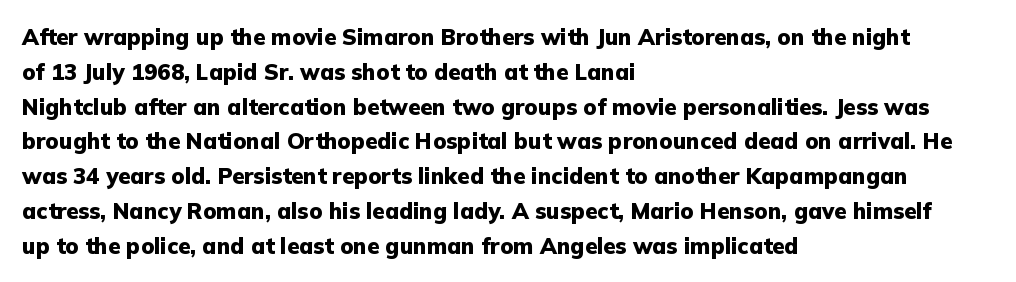
{"italic": "no", "bold": "yes", "underline": "no", "align": "left", "line_spacing": "normal", "line_spacing_ratio": 1.58, "letter_spacing": "normal", "letter_spacing_em": 0.0, "glyph_px": 22}
